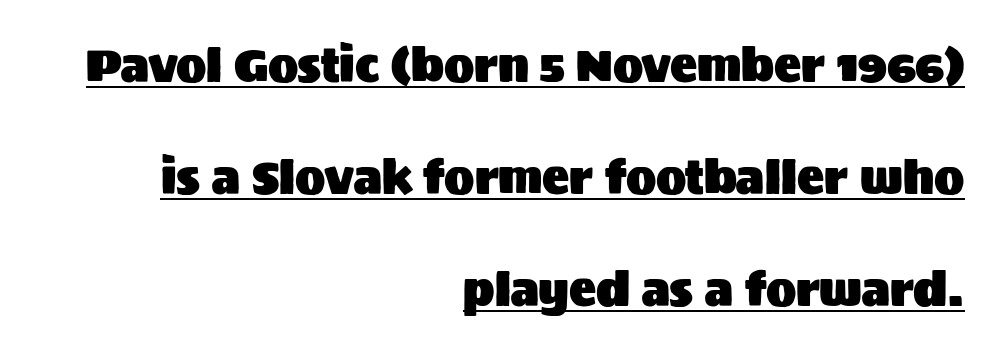
{"serif": "no", "italic": "no", "width": "normal", "stroke_contrast": "medium", "x_height": "large", "monospaced": "no", "underline": "yes", "align": "right", "line_spacing": "loose", "line_spacing_ratio": 2.49, "letter_spacing": "normal", "letter_spacing_em": 0.0, "glyph_px": 45}
